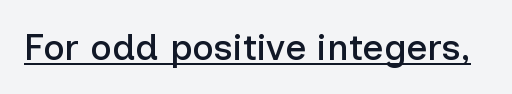
Q: Is the text italic (slanted)? A: No, it is upright.
Q: Is the typeface a serif or a sans-serif typeface? A: Sans-serif.
Q: Is the text underlined? A: Yes.
Q: Is the spacing between letters normal or unusually wide? A: Normal.
Q: Width (condensed, normal, or wide)? A: Normal.
Q: Stroke contrast? A: Low.
Q: x-height? A: Medium.
Q: Monospaced? A: No.
